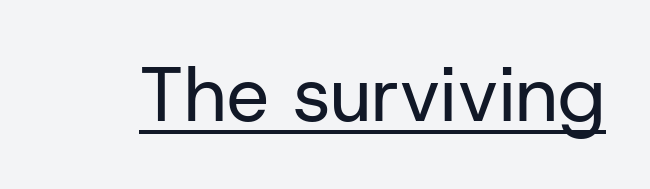
{"serif": "no", "italic": "no", "bold": "no", "weight": "regular", "width": "normal", "stroke_contrast": "low", "x_height": "medium", "monospaced": "no", "underline": "yes", "letter_spacing": "normal", "letter_spacing_em": 0.0, "glyph_px": 76}
